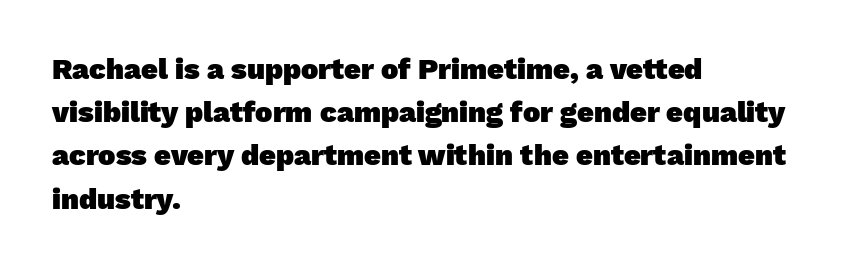
{"serif": "no", "bold": "yes", "weight": "heavy", "width": "normal", "stroke_contrast": "low", "x_height": "medium", "monospaced": "no", "underline": "no", "align": "left", "line_spacing": "normal", "line_spacing_ratio": 1.49, "letter_spacing": "normal", "letter_spacing_em": 0.0, "glyph_px": 29}
